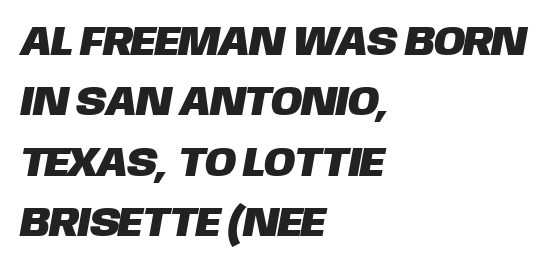
Q: Is the typeface a serif or a sans-serif typeface? A: Sans-serif.
Q: Is the text underlined? A: No.
Q: How is the paragraph aligned? A: Left-aligned.
Q: Is the spacing between letters normal or unusually wide? A: Normal.
Q: Is the spacing between lines tight, normal or loose? A: Normal.
Q: Width (condensed, normal, or wide)? A: Normal.
Q: Stroke contrast? A: Low.
Q: x-height? A: Large.
Q: Monospaced? A: No.
